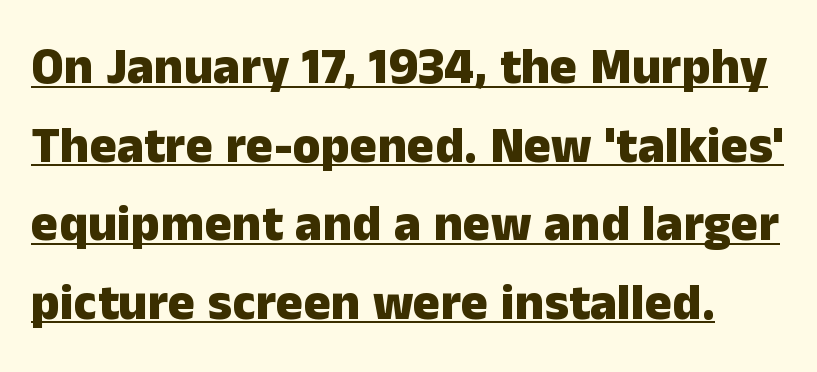
Q: Is the text bold? A: Yes.
Q: Is the text italic (slanted)? A: No, it is upright.
Q: Is the typeface a serif or a sans-serif typeface? A: Sans-serif.
Q: Is the text underlined? A: Yes.
Q: Is the spacing between letters normal or unusually wide? A: Normal.
Q: Is the spacing between lines tight, normal or loose? A: Normal.
Q: Width (condensed, normal, or wide)? A: Normal.
Q: Stroke contrast? A: Low.
Q: x-height? A: Medium.
Q: Monospaced? A: No.
